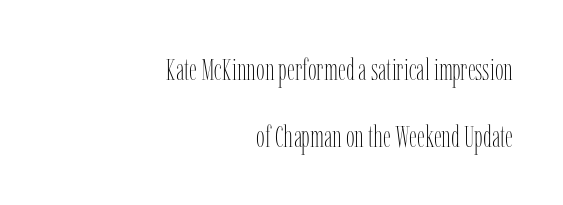
The image shows 31 px thin, condensed type, upright; set right-aligned, loose line spacing (2.15x), normal letter spacing, not underlined; low stroke contrast and a medium x-height.
